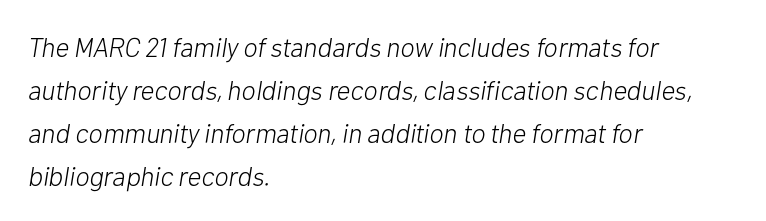
The image shows 27 px text type, italic (leaning right); set left-aligned, normal line spacing (1.59x), normal letter spacing, not underlined.
